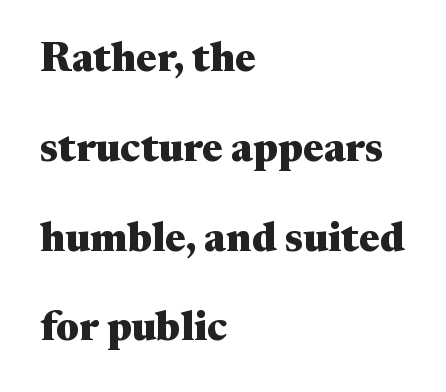
A classic flush-left, rag-right setting is used for this passage. Here the designer chose a conventional face with non-uniform glyph widths. The specimen reads as upright at a glance. Standard letterfit; no display-style spreading of the glyphs. A bare baseline throughout the passage. The characters display serif detailing at their extremities.
